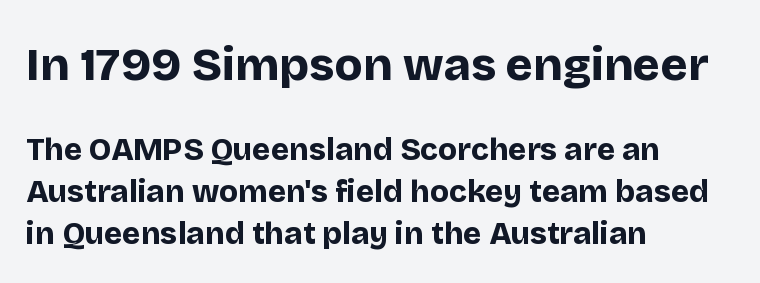
The image shows 46 px bold sans-serif type, upright; set left-aligned, normal line spacing (1.34x), normal letter spacing, not underlined; the first (top) block is 1.48x larger; low stroke contrast and a large x-height.
